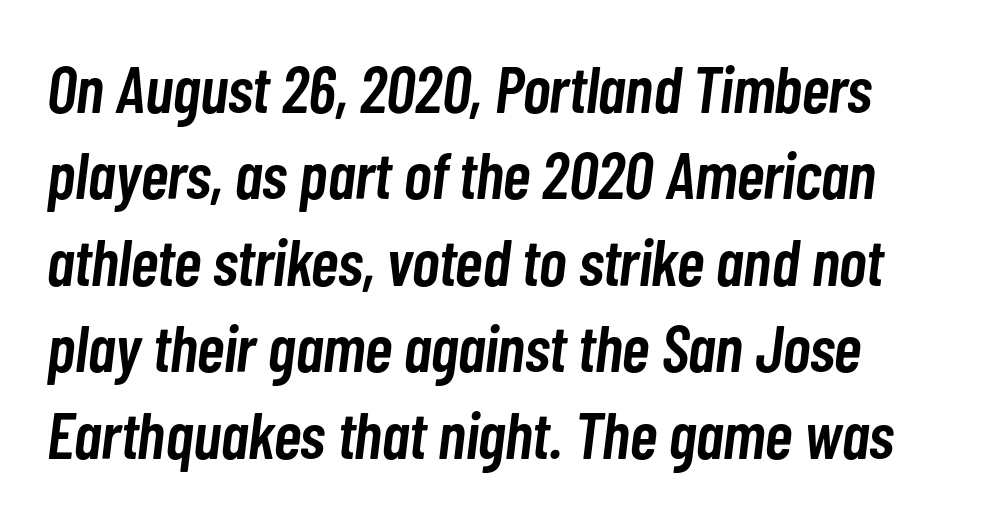
Q: Is the text bold? A: Semi-bold.
Q: Is the text italic (slanted)? A: Yes, it leans right by about 7 degrees.
Q: Is the text underlined? A: No.
Q: How is the paragraph aligned? A: Left-aligned.
Q: Is the spacing between letters normal or unusually wide? A: Normal.
Q: Is the spacing between lines tight, normal or loose? A: Normal.
Q: Width (condensed, normal, or wide)? A: Condensed.
Q: Stroke contrast? A: Low.
Q: x-height? A: Medium.
Q: Monospaced? A: No.
